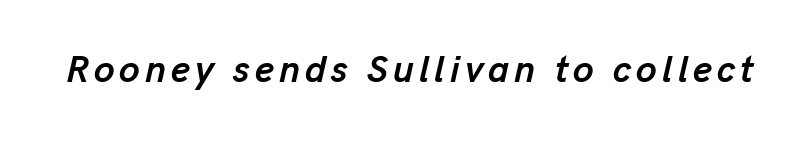
The image shows 37 px semibold type, italic (leaning right); set not underlined; low stroke contrast and a medium x-height.
